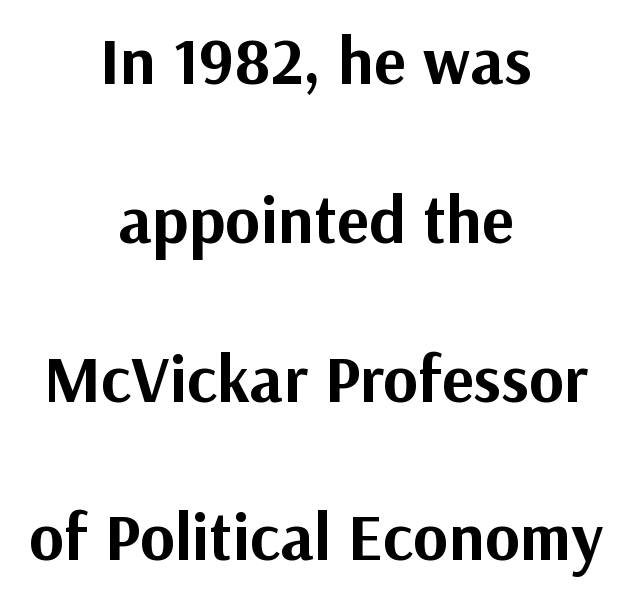
{"serif": "no", "italic": "no", "bold": "yes", "weight": "bold", "width": "normal", "stroke_contrast": "medium", "x_height": "medium", "monospaced": "no", "underline": "no", "align": "center", "line_spacing": "loose", "line_spacing_ratio": 2.37, "letter_spacing": "normal", "letter_spacing_em": 0.0, "glyph_px": 67}
